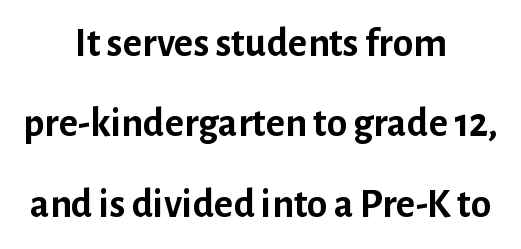
Q: Is the text bold? A: Yes.
Q: Is the text italic (slanted)? A: No, it is upright.
Q: Is the typeface a serif or a sans-serif typeface? A: Sans-serif.
Q: Is the text underlined? A: No.
Q: How is the paragraph aligned? A: Centered.
Q: Is the spacing between letters normal or unusually wide? A: Normal.
Q: Is the spacing between lines tight, normal or loose? A: Loose.
Q: Width (condensed, normal, or wide)? A: Normal.
Q: Stroke contrast? A: Low.
Q: x-height? A: Medium.
Q: Monospaced? A: No.
